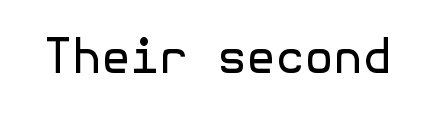
The image shows 47 px regular-weight sans-serif type, upright; set normal letter spacing, not underlined; a medium x-height.
